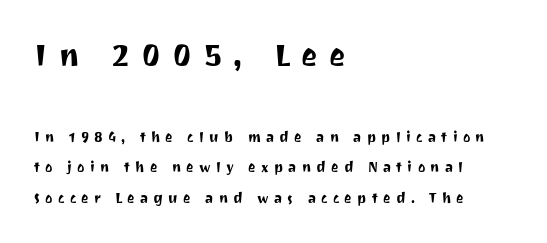
If you squint, the top block still reads clearly — it's the larger of the two. The specimen omits any rule beneath the text block's lines. Posture: straight, roman, zero tilt. This sample has the flowing, uneven cadence of proportional lettering. Tracking here is generous; glyphs stand well apart from one another.
